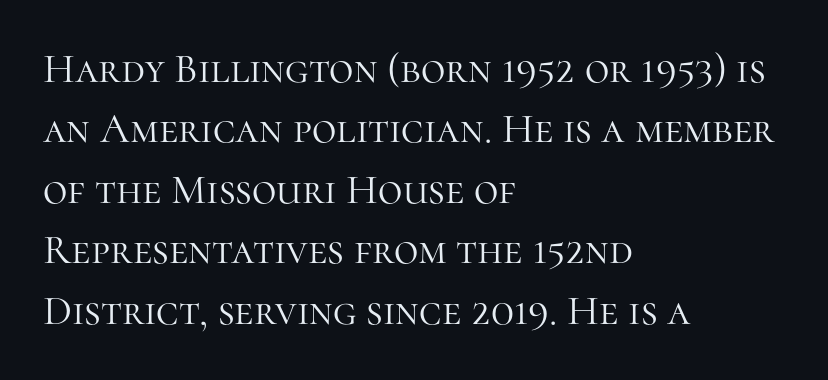
Q: Is the text bold? A: No.
Q: Is the text italic (slanted)? A: No, it is upright.
Q: Is the typeface a serif or a sans-serif typeface? A: Serif.
Q: Is the text underlined? A: No.
Q: How is the paragraph aligned? A: Left-aligned.
Q: Is the spacing between letters normal or unusually wide? A: Normal.
Q: Is the spacing between lines tight, normal or loose? A: Normal.
Q: Width (condensed, normal, or wide)? A: Normal.
Q: Stroke contrast? A: High.
Q: x-height? A: Medium.
Q: Monospaced? A: No.
